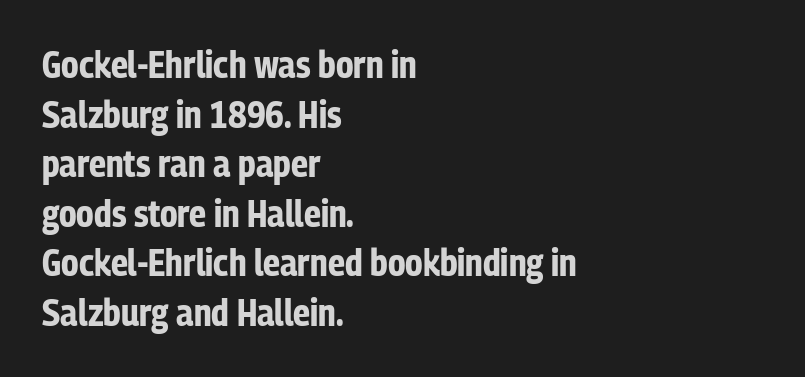
{"serif": "no", "italic": "no", "bold": "yes", "weight": "bold", "width": "condensed", "stroke_contrast": "low", "x_height": "medium", "monospaced": "no", "underline": "no", "align": "left", "line_spacing": "normal", "line_spacing_ratio": 1.34, "letter_spacing": "normal", "letter_spacing_em": 0.0, "glyph_px": 37}
